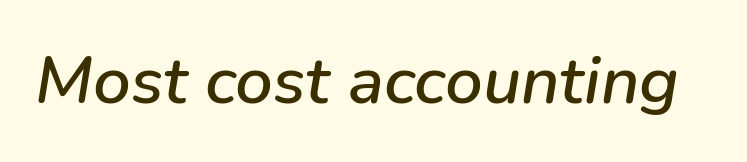
{"italic": "yes", "lean": "right", "slant_degrees": 9, "width": "normal", "stroke_contrast": "low", "x_height": "medium", "monospaced": "no", "underline": "no", "letter_spacing": "normal", "letter_spacing_em": 0.0, "glyph_px": 67}
